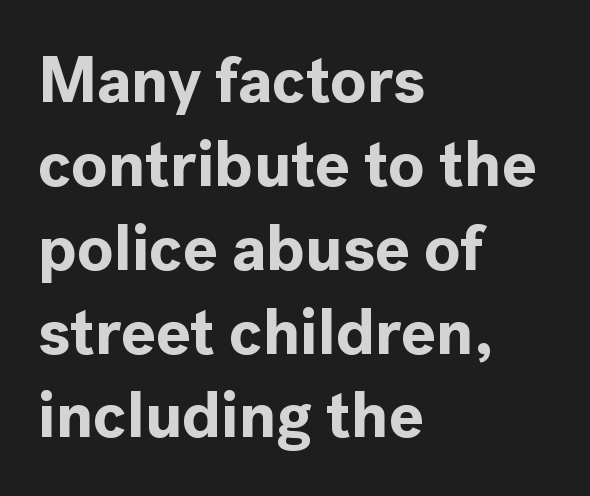
The image shows 65 px bold sans-serif type, upright; set left-aligned, normal line spacing (1.29x), normal letter spacing, not underlined; a medium x-height.
